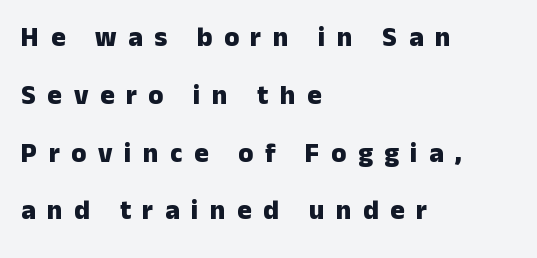
Q: Is the text bold? A: Yes.
Q: Is the text italic (slanted)? A: No, it is upright.
Q: Is the text underlined? A: No.
Q: How is the paragraph aligned? A: Left-aligned.
Q: Is the spacing between letters normal or unusually wide? A: Unusually wide.
Q: Is the spacing between lines tight, normal or loose? A: Loose.
